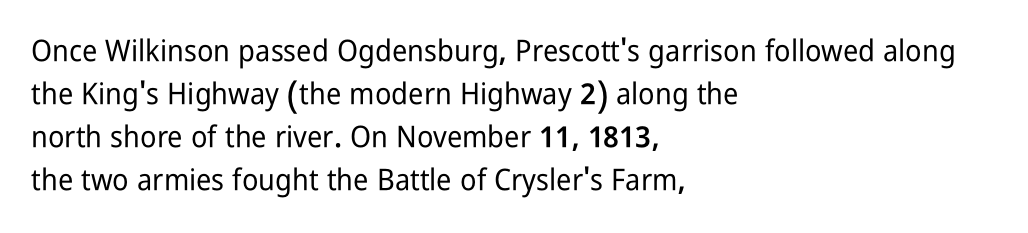
Q: Is the text italic (slanted)? A: No, it is upright.
Q: Is the typeface a serif or a sans-serif typeface? A: Sans-serif.
Q: Is the text underlined? A: No.
Q: How is the paragraph aligned? A: Left-aligned.
Q: Is the spacing between letters normal or unusually wide? A: Normal.
Q: Is the spacing between lines tight, normal or loose? A: Normal.
Q: Width (condensed, normal, or wide)? A: Condensed.
Q: Stroke contrast? A: Low.
Q: x-height? A: Medium.
Q: Monospaced? A: No.
